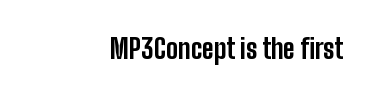
The image shows 27 px bold type, upright; set right-aligned, normal letter spacing, not underlined.
